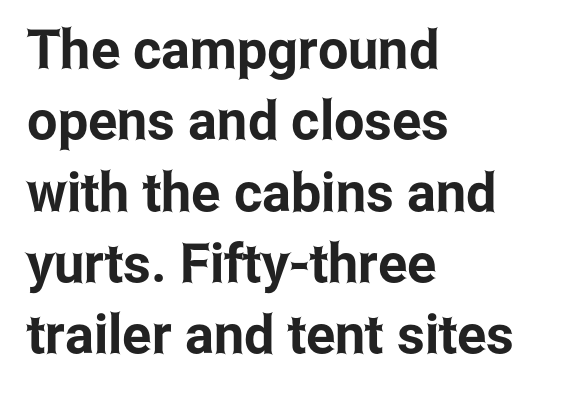
Q: Is the text italic (slanted)? A: No, it is upright.
Q: Is the typeface a serif or a sans-serif typeface? A: Sans-serif.
Q: Is the text underlined? A: No.
Q: How is the paragraph aligned? A: Left-aligned.
Q: Is the spacing between letters normal or unusually wide? A: Normal.
Q: Is the spacing between lines tight, normal or loose? A: Normal.
Q: Width (condensed, normal, or wide)? A: Condensed.
Q: Stroke contrast? A: Low.
Q: x-height? A: Medium.
Q: Monospaced? A: No.
